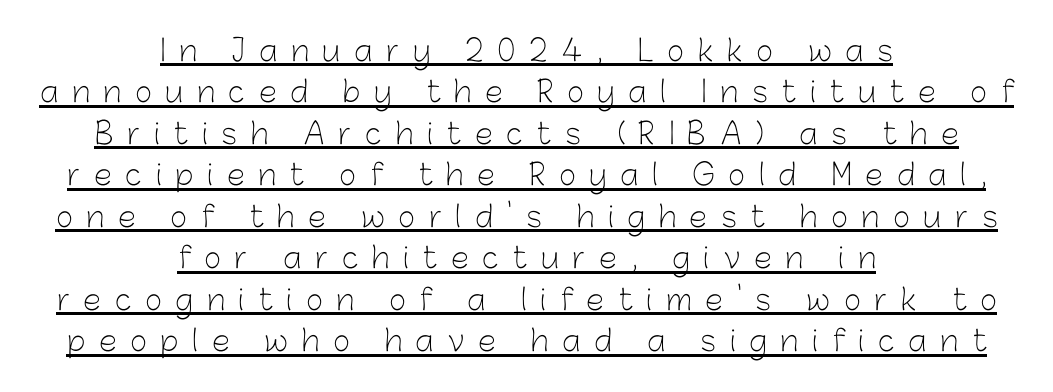
Q: Is the text bold? A: No.
Q: Is the text italic (slanted)? A: No, it is upright.
Q: Is the typeface a serif or a sans-serif typeface? A: Sans-serif.
Q: Is the text underlined? A: Yes.
Q: How is the paragraph aligned? A: Centered.
Q: Is the spacing between letters normal or unusually wide? A: Unusually wide.
Q: Is the spacing between lines tight, normal or loose? A: Normal.
Q: Width (condensed, normal, or wide)? A: Normal.
Q: Stroke contrast? A: Low.
Q: x-height? A: Medium.
Q: Monospaced? A: No.
